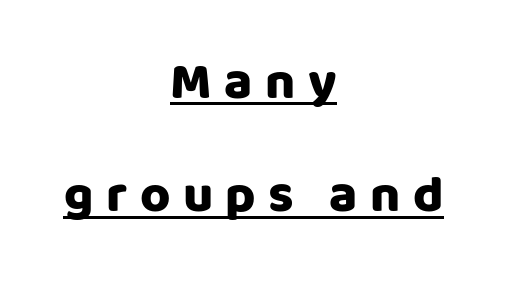
The image shows 52 px sans-serif type, upright; set centered, loose line spacing (2.18x), unusually wide letter spacing (+0.24 em), underlined; low stroke contrast and a large x-height.
